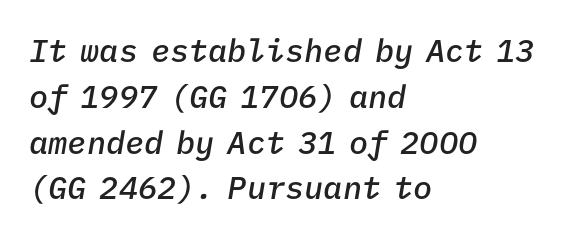
The image shows 32 px semibold type, italic (leaning right), monospaced; set left-aligned, normal line spacing (1.43x), normal letter spacing, not underlined; low stroke contrast and a medium x-height.
